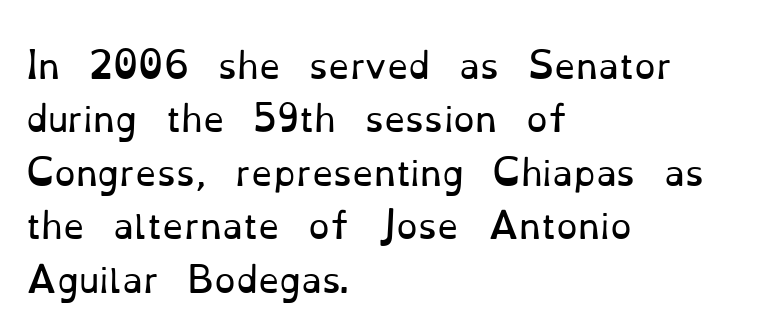
{"serif": "yes", "italic": "no", "bold": "no", "weight": "regular", "width": "normal", "stroke_contrast": "low", "x_height": "small", "monospaced": "no", "underline": "no", "align": "left", "line_spacing": "normal", "line_spacing_ratio": 1.57, "letter_spacing": "normal", "letter_spacing_em": 0.0, "glyph_px": 34}
